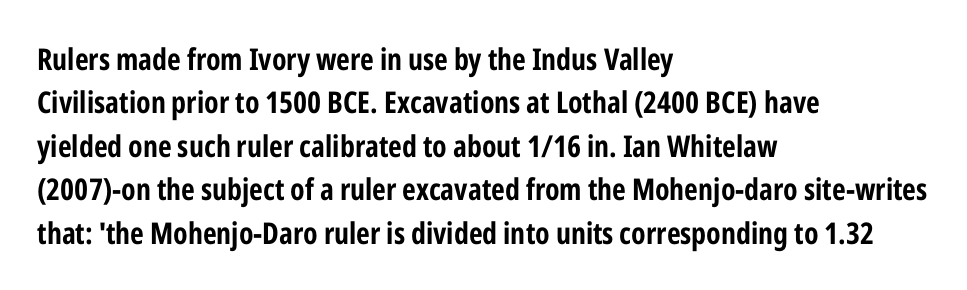
The image shows 30 px bold, condensed sans-serif type, upright; set left-aligned, normal line spacing (1.45x), normal letter spacing, not underlined; low stroke contrast and a medium x-height.
